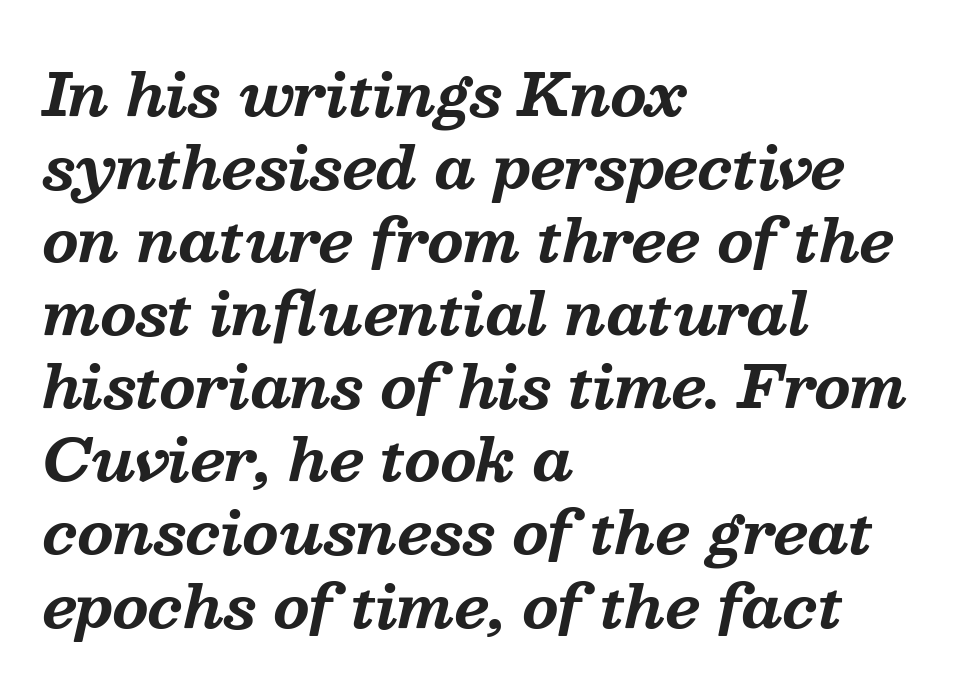
{"serif": "yes", "italic": "yes", "lean": "right", "slant_degrees": 13, "bold": "yes", "weight": "bold", "width": "normal", "stroke_contrast": "medium", "x_height": "medium", "monospaced": "no", "underline": "no", "align": "left", "line_spacing": "normal", "line_spacing_ratio": 1.26, "letter_spacing": "normal", "letter_spacing_em": 0.0, "glyph_px": 58}
